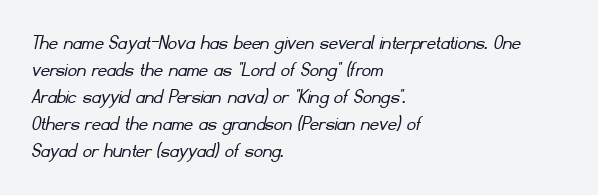
This sample uses plain, unmodified letter spacing. The compositor pushed each line to the left boundary. Descenders hang freely into open space. Compared with a typical body face, this is equally light or lighter still.
